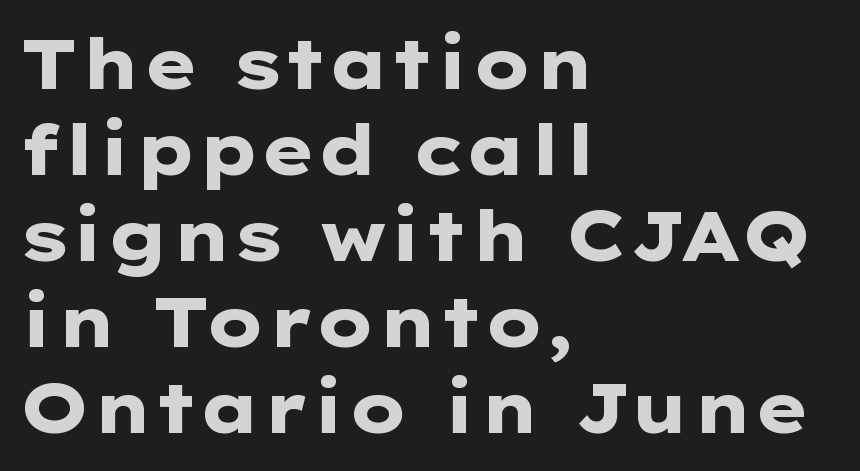
{"serif": "no", "italic": "no", "bold": "yes", "weight": "heavy", "width": "wide", "stroke_contrast": "low", "x_height": "medium", "monospaced": "no", "underline": "no", "align": "left", "line_spacing_ratio": 1.23, "letter_spacing": "normal", "letter_spacing_em": 0.0, "glyph_px": 70}
